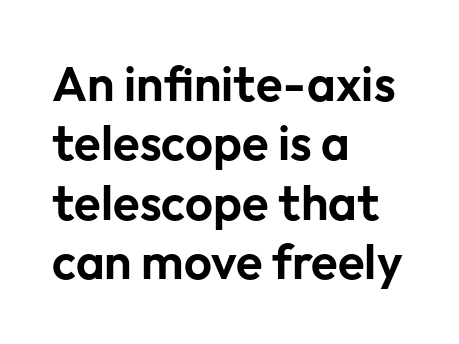
Q: Is the text italic (slanted)? A: No, it is upright.
Q: Is the typeface a serif or a sans-serif typeface? A: Sans-serif.
Q: Is the text underlined? A: No.
Q: How is the paragraph aligned? A: Left-aligned.
Q: Is the spacing between letters normal or unusually wide? A: Normal.
Q: Width (condensed, normal, or wide)? A: Normal.
Q: Stroke contrast? A: Low.
Q: x-height? A: Medium.
Q: Monospaced? A: No.
